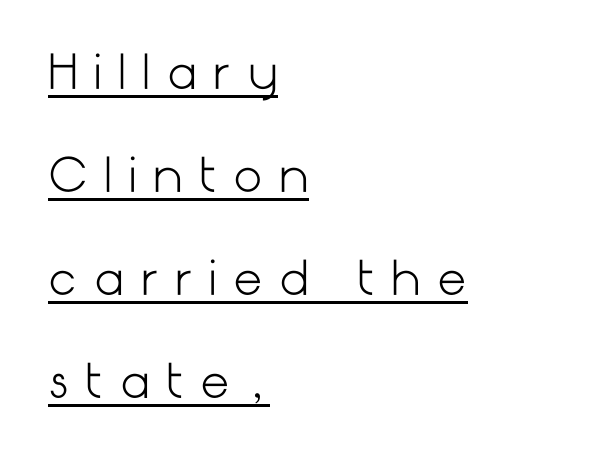
The image shows 46 px light sans-serif type, upright; set left-aligned, loose line spacing (2.24x), unusually wide letter spacing (+0.36 em), underlined; low stroke contrast and a medium x-height.
